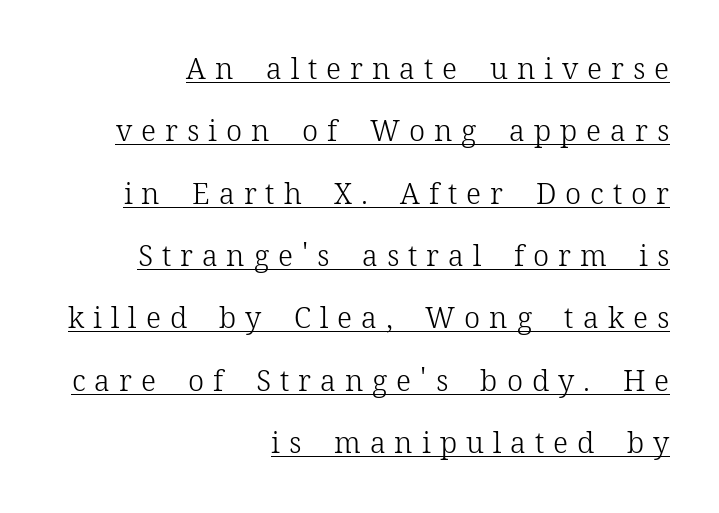
The face used here is proportionally spaced, like ordinary book or web type. Regarding serifs, this sample has them. Spacing between characters has been opened up far beyond the box default. Right-aligned paragraph, ragged on the left. You can see a thin bar hugging the bottom of the glyphs.
